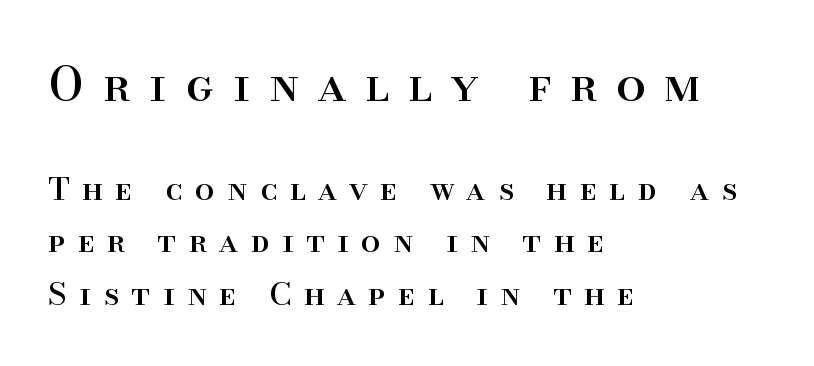
The image shows 47 px serif type, upright; set left-aligned, normal line spacing (1.69x), unusually wide letter spacing (+0.4 em), not underlined; the first (top) block is 1.52x larger; high stroke contrast and a small x-height.
